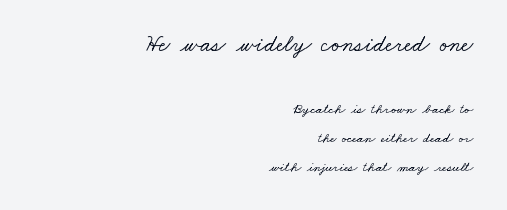
Q: Is the text underlined? A: No.
Q: How is the paragraph aligned? A: Right-aligned.
Q: Is the spacing between letters normal or unusually wide? A: Normal.
Q: Is the spacing between lines tight, normal or loose? A: Loose.
Q: Which block of text is set in a larger size, the first (top) or the second (bottom)? A: The first (top) one.
